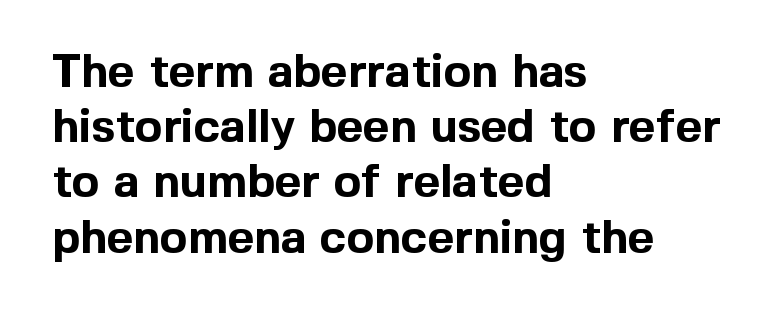
The image shows 46 px bold sans-serif type, upright; set left-aligned, line spacing 1.2x, normal letter spacing, not underlined; a medium x-height.
